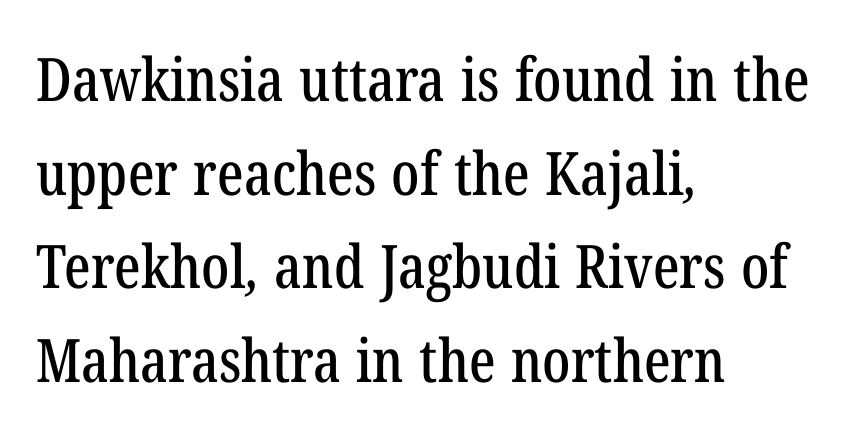
{"serif": "yes", "width": "condensed", "stroke_contrast": "low", "x_height": "medium", "monospaced": "no", "underline": "no", "align": "left", "line_spacing": "normal", "line_spacing_ratio": 1.56, "letter_spacing": "normal", "letter_spacing_em": 0.0, "glyph_px": 60}
